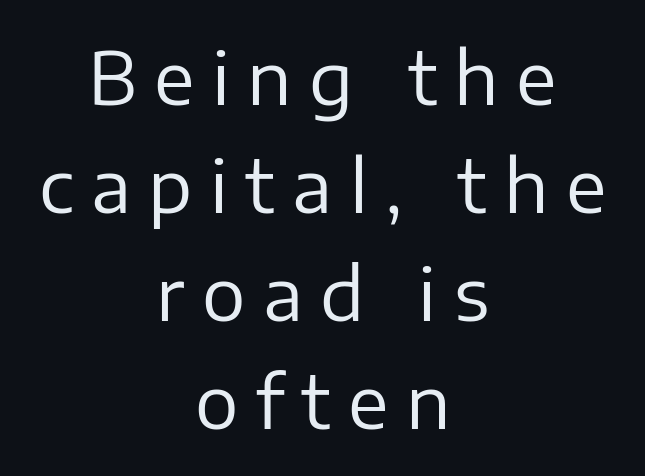
Q: Is the text bold? A: No.
Q: Is the text italic (slanted)? A: No, it is upright.
Q: Is the typeface a serif or a sans-serif typeface? A: Sans-serif.
Q: Is the text underlined? A: No.
Q: How is the paragraph aligned? A: Centered.
Q: Is the spacing between letters normal or unusually wide? A: Unusually wide.
Q: Is the spacing between lines tight, normal or loose? A: Normal.
Q: Width (condensed, normal, or wide)? A: Normal.
Q: Stroke contrast? A: Low.
Q: x-height? A: Medium.
Q: Monospaced? A: No.
